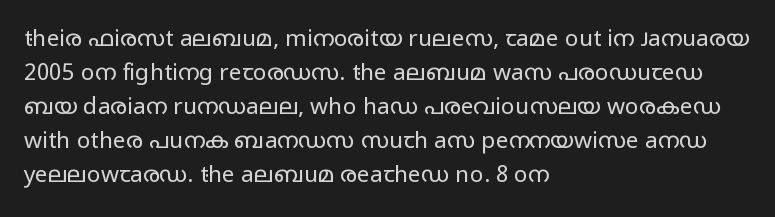
Q: Is the text bold? A: No.
Q: Is the text italic (slanted)? A: No, it is upright.
Q: Is the text underlined? A: No.
Q: How is the paragraph aligned? A: Left-aligned.
Q: Is the spacing between letters normal or unusually wide? A: Normal.
Q: Is the spacing between lines tight, normal or loose? A: Normal.
